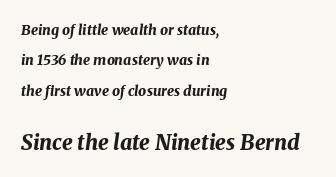
{"italic": "yes", "lean": "right", "slant_degrees": 8, "bold": "yes", "underline": "no", "align": "left", "line_spacing": "loose", "line_spacing_ratio": 2.17, "letter_spacing": "normal", "letter_spacing_em": 0.0, "larger_block": "second", "size_ratio": 1.5, "glyph_px": 21}
